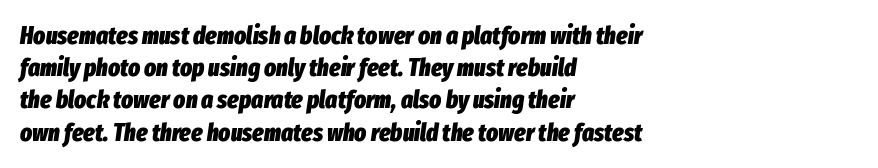
Compared with typical body copy, the letter spacing here is the same. These words are printed bold, with thick strokes throughout. The ragged edge is on the right, which tells us the setting is flush left. Evenly set lines give the paragraph a standard silhouette.
